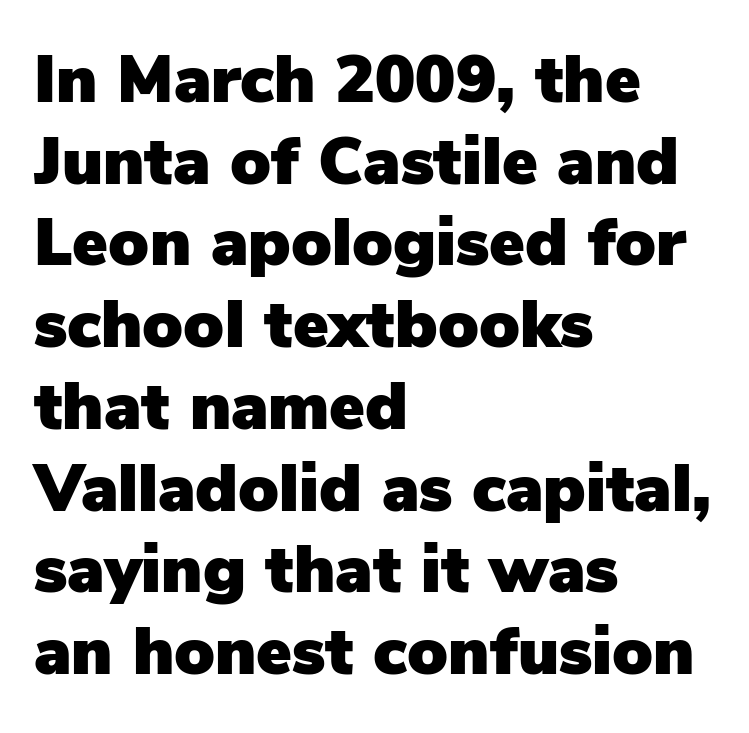
Each line starts at the same left margin while the right side varies. Short note: letters normally spaced. Vertical strokes here are truly vertical. Varying glyph widths throughout — classic text-font behaviour. Underline: absent.
